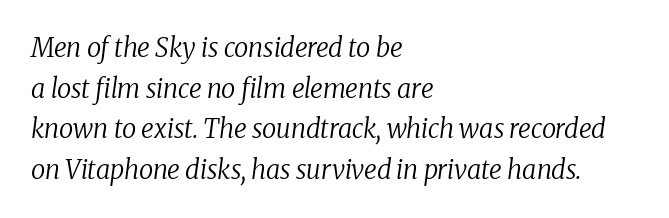
Each new line begins a customary step beneath the previous one. Lines of text with bare space underneath. Between one letter and the next there's only the usual sliver of space. Looking at the ascenders, they clearly lean. The weight would be labelled regular, book, light, or lighter still. Line beginnings align vertically; line endings do not.
